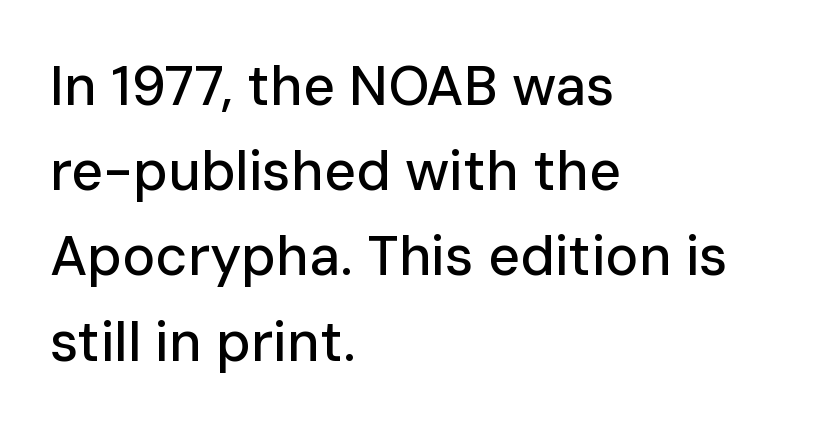
The image shows 55 px sans-serif type, upright; set left-aligned, normal line spacing (1.55x), normal letter spacing, not underlined; low stroke contrast and a medium x-height.
